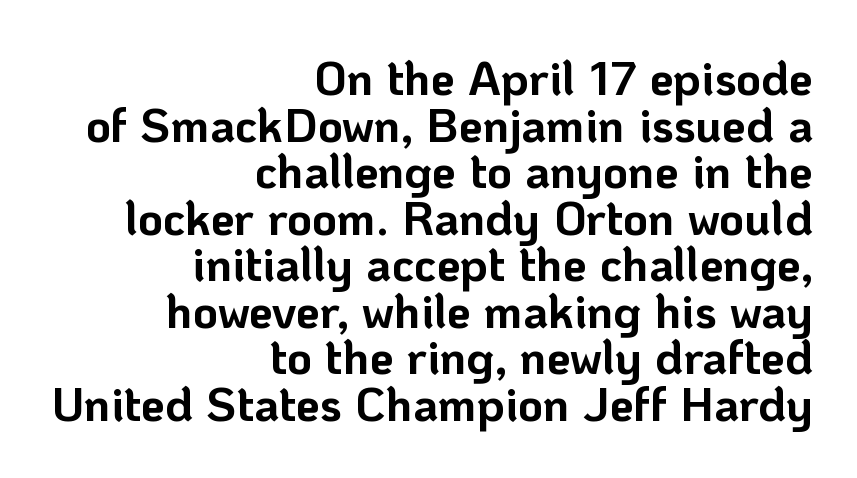
Successive baselines arrive quickly, one right under another. Layout note: lines flush right. The letters stand straight up with perfectly vertical stems. Glance below the letters and you will spot only blank space. There is no visible air inserted between adjacent glyphs. How heavy is the stroke? Heavy — this is a bold.
